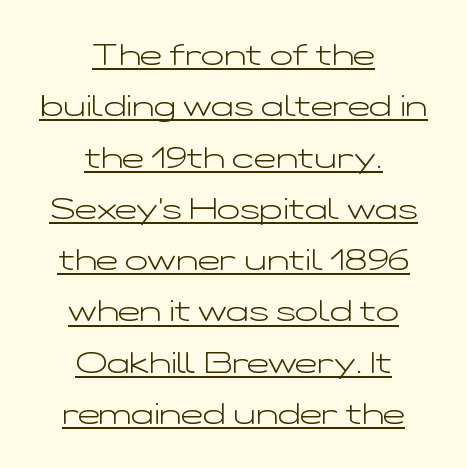
Q: Is the text bold? A: No.
Q: Is the text italic (slanted)? A: No, it is upright.
Q: Is the typeface a serif or a sans-serif typeface? A: Sans-serif.
Q: Is the text underlined? A: Yes.
Q: How is the paragraph aligned? A: Centered.
Q: Is the spacing between letters normal or unusually wide? A: Normal.
Q: Width (condensed, normal, or wide)? A: Wide.
Q: Stroke contrast? A: Low.
Q: x-height? A: Medium.
Q: Monospaced? A: No.
